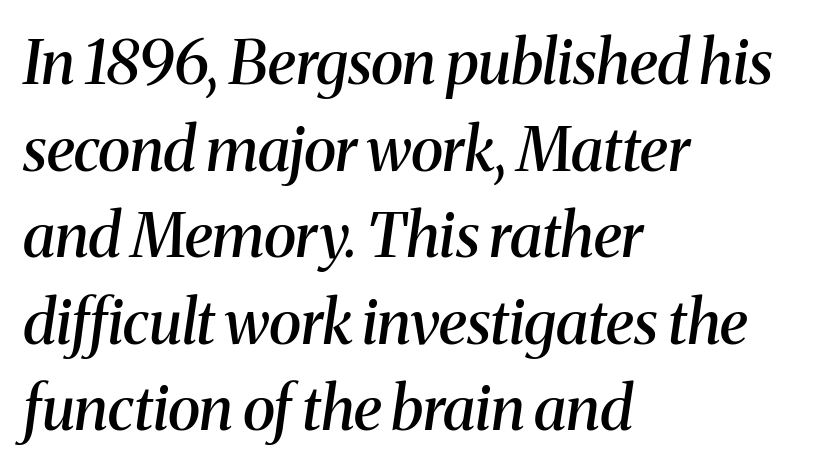
In terms of weight, the rendering is demibold, just under bold. Observe the serifs anchoring each vertical stroke in this sample. The rendering applies a slant to the glyphs. No extra tracking has been applied to these lines. Is there much room between lines? A standard amount, neither cramped nor airy. This rendering uses left alignment, leaving the right contour irregular.
